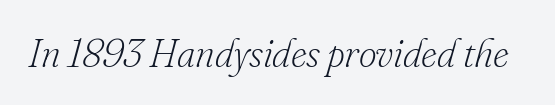
Does the lettering tilt? It does — this is italic. Words float on clear page, feet unadorned. The strokes carry an ordinary text weight at most. The glyphs in this specimen are seriffed.
